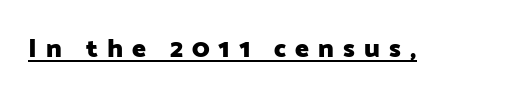
It's the straight-up-and-down kind of type. Underlining? Definitely there. How are the letters spaced? Widely, with obvious added tracking. Weight check: bold — yes, fully.
